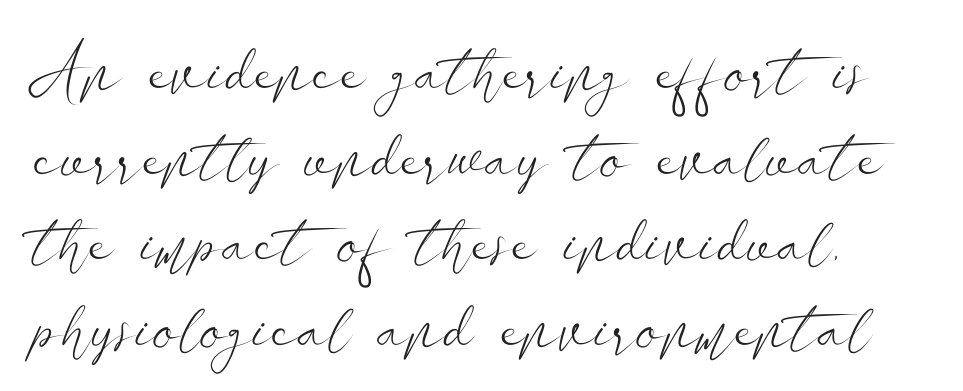
{"serif": "no", "bold": "no", "weight": "light", "width": "wide", "stroke_contrast": "low", "x_height": "small", "monospaced": "no", "underline": "no", "align": "left", "line_spacing_ratio": 1.24, "letter_spacing": "normal", "letter_spacing_em": 0.0, "glyph_px": 69}
